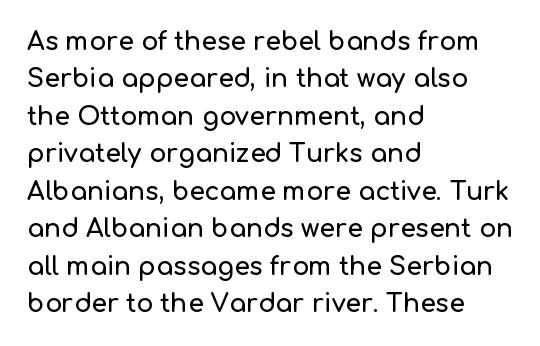
The image shows 25 px text type, upright; set left-aligned, normal line spacing (1.5x), normal letter spacing, not underlined.
